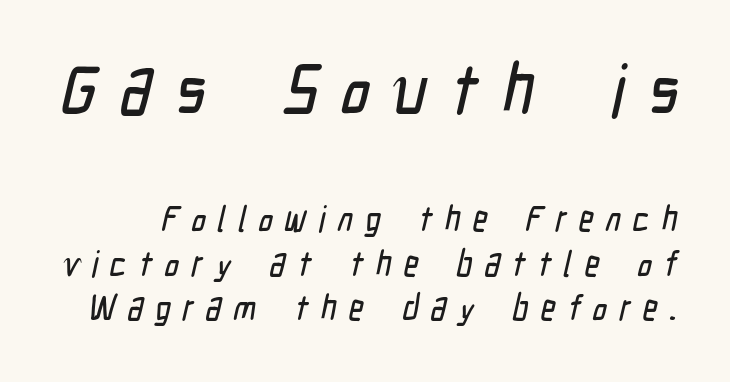
Words float on clear page, feet unadorned. Each letter's strokes conclude bluntly, with no projecting serifs. The letters are spread apart with noticeably loose tracking. These lines are rendered in a variable-pitch font. Typesetter's note — upper block bumped up in size, lower block left smaller.
